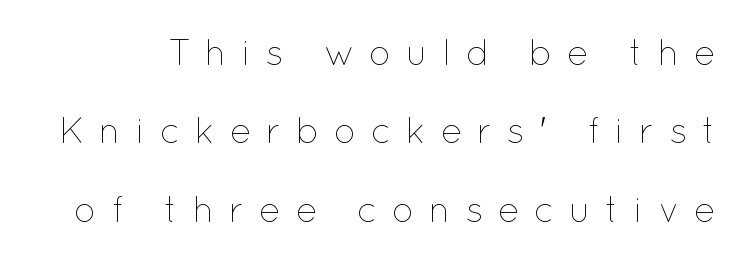
The image shows 36 px thin type, upright; set loose line spacing (2.18x), unusually wide letter spacing (+0.4 em), not underlined; low stroke contrast and a medium x-height.
